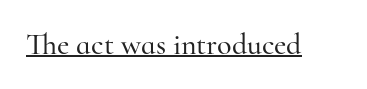
{"serif": "yes", "italic": "no", "width": "normal", "stroke_contrast": "high", "x_height": "small", "monospaced": "no", "underline": "yes", "letter_spacing": "normal", "letter_spacing_em": 0.0, "glyph_px": 30}
